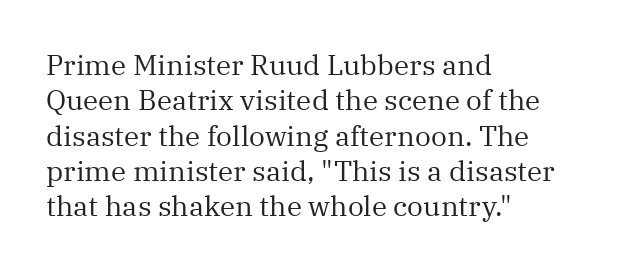
The space directly below the letters is spotless. Line beginnings align vertically; line endings do not. There is no visible air inserted between adjacent glyphs. Each stroke keeps to a modest, everyday thickness or less. The rows are spaced the way most documents space them.
